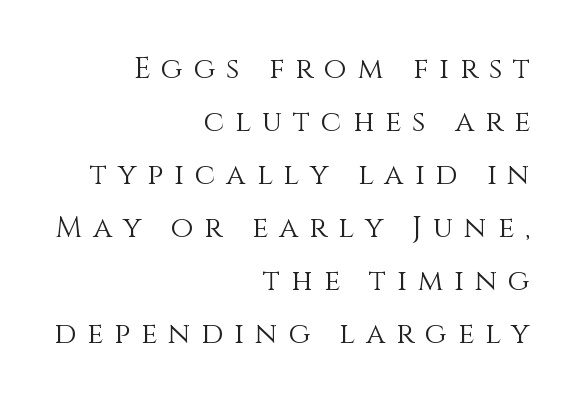
Q: Is the text bold? A: No.
Q: Is the text italic (slanted)? A: No, it is upright.
Q: Is the text underlined? A: No.
Q: How is the paragraph aligned? A: Right-aligned.
Q: Is the spacing between letters normal or unusually wide? A: Unusually wide.
Q: Width (condensed, normal, or wide)? A: Normal.
Q: Stroke contrast? A: Medium.
Q: x-height? A: Large.
Q: Monospaced? A: No.
